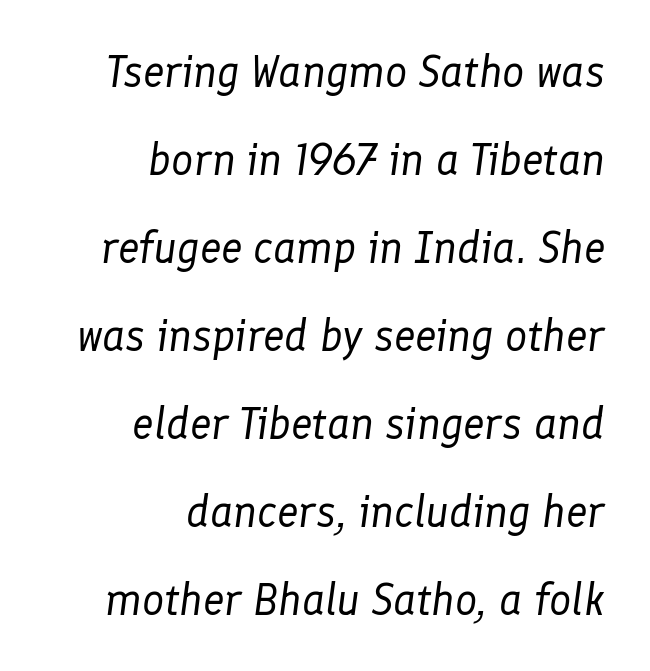
The image shows 44 px regular-weight type, italic (leaning right); set right-aligned, loose line spacing (2.0x), normal letter spacing, not underlined; low stroke contrast and a medium x-height.
